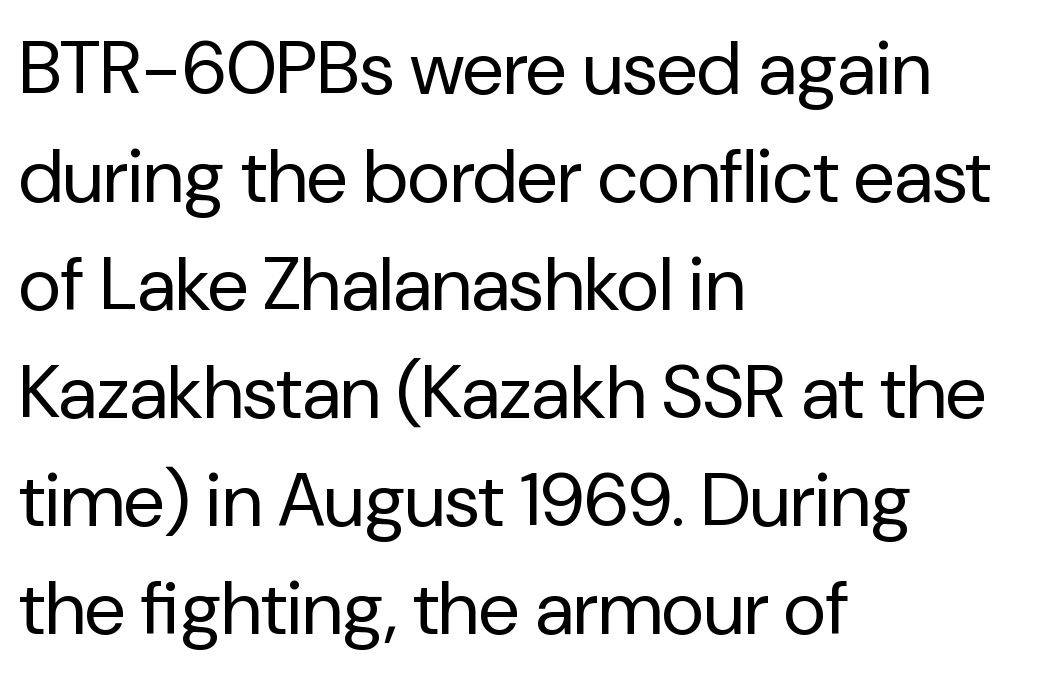
The image shows 75 px regular-weight sans-serif type, upright; set left-aligned, normal line spacing (1.44x), normal letter spacing, not underlined; low stroke contrast and a medium x-height.
